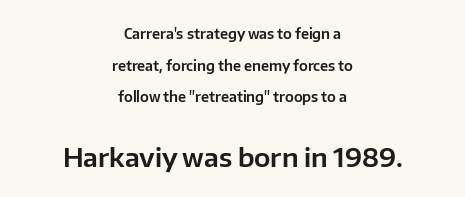
The image shows 26 px text type, upright; set centered, loose line spacing (2.26x), normal letter spacing, not underlined; the second (bottom) block is 1.86x larger.
